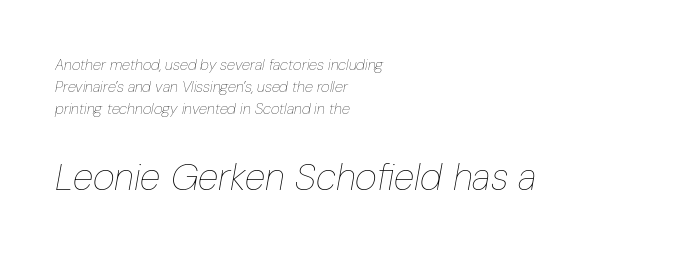
This rendering uses left alignment, leaving the right contour irregular. Typesetter's note — lower block bumped up in size, upper block left smaller. The space between consecutive lines is moderate. The specimen omits any rule beneath the text block's lines. Do the characters align in a grid? No, the font is proportional.
